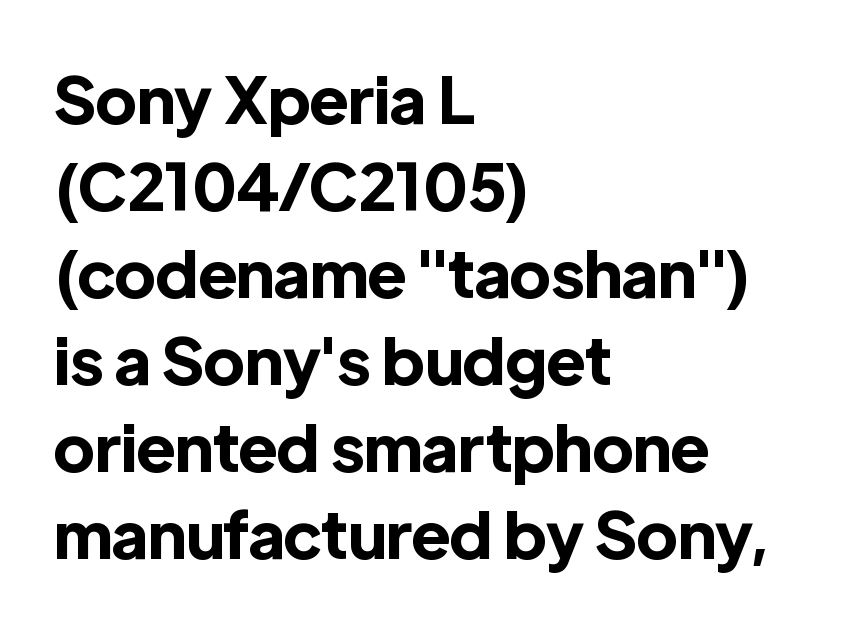
The image shows 65 px bold sans-serif type, upright; set left-aligned, normal line spacing (1.34x), normal letter spacing, not underlined; a medium x-height.
